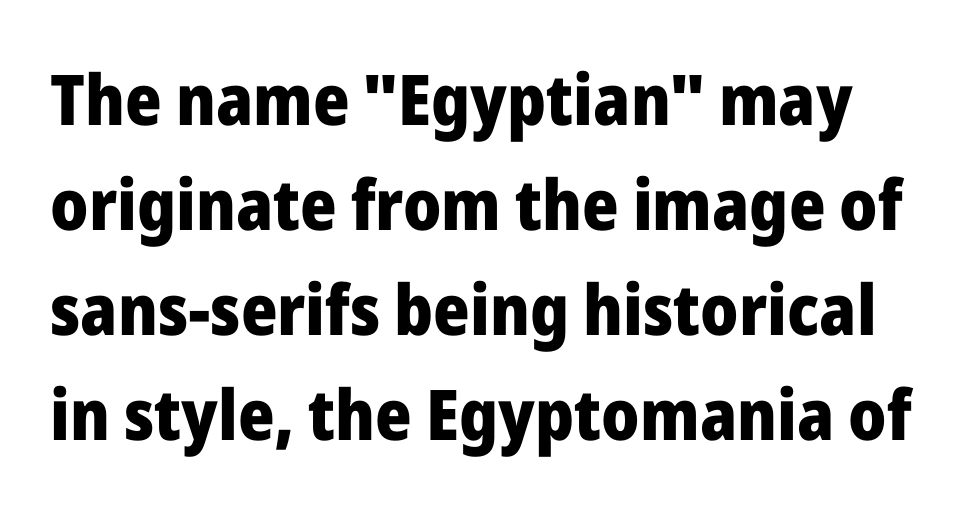
Q: Is the text bold? A: Yes.
Q: Is the text italic (slanted)? A: No, it is upright.
Q: Is the typeface a serif or a sans-serif typeface? A: Sans-serif.
Q: Is the text underlined? A: No.
Q: Is the spacing between letters normal or unusually wide? A: Normal.
Q: Is the spacing between lines tight, normal or loose? A: Normal.
Q: Width (condensed, normal, or wide)? A: Normal.
Q: Stroke contrast? A: Low.
Q: x-height? A: Medium.
Q: Monospaced? A: No.
